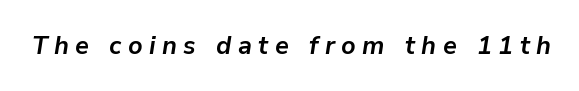
Q: Is the text bold? A: Yes.
Q: Is the text italic (slanted)? A: Yes, it leans right by about 9 degrees.
Q: Is the text underlined? A: No.
Q: Is the spacing between letters normal or unusually wide? A: Unusually wide.
